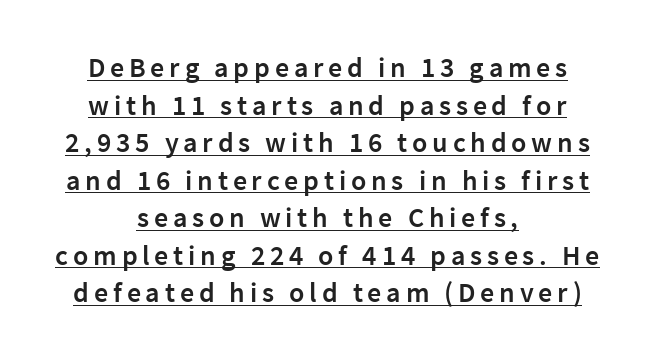
Q: Is the text bold? A: Semi-bold.
Q: Is the text italic (slanted)? A: No, it is upright.
Q: Is the typeface a serif or a sans-serif typeface? A: Sans-serif.
Q: Is the text underlined? A: Yes.
Q: How is the paragraph aligned? A: Centered.
Q: Is the spacing between lines tight, normal or loose? A: Normal.
Q: Width (condensed, normal, or wide)? A: Normal.
Q: Stroke contrast? A: Low.
Q: x-height? A: Medium.
Q: Monospaced? A: No.
